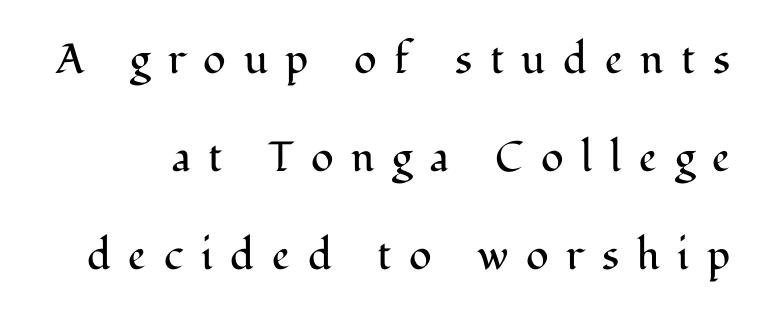
{"serif": "yes", "italic": "no", "bold": "no", "weight": "regular", "width": "normal", "stroke_contrast": "medium", "x_height": "medium", "monospaced": "no", "underline": "no", "line_spacing": "loose", "line_spacing_ratio": 2.33, "letter_spacing": "wide", "letter_spacing_em": 0.42, "glyph_px": 42}
